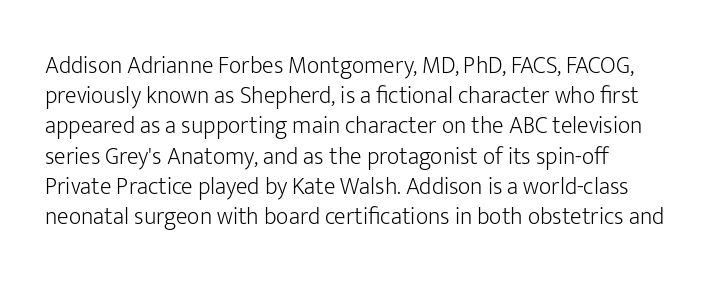
The weight would be labelled regular, book, light, or lighter still. Every stem runs plumb, perpendicular to the baseline. Descender tails drop into unmarked territory. One glance says typical: line gaps are just what's usual.
